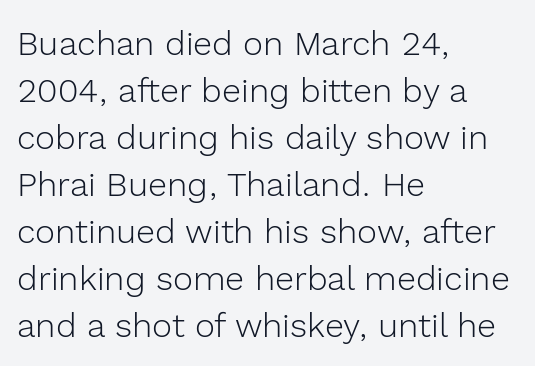
Q: Is the text bold? A: No.
Q: Is the text italic (slanted)? A: No, it is upright.
Q: Is the typeface a serif or a sans-serif typeface? A: Sans-serif.
Q: Is the text underlined? A: No.
Q: How is the paragraph aligned? A: Left-aligned.
Q: Is the spacing between letters normal or unusually wide? A: Normal.
Q: Is the spacing between lines tight, normal or loose? A: Normal.
Q: Width (condensed, normal, or wide)? A: Normal.
Q: x-height? A: Medium.
Q: Monospaced? A: No.
